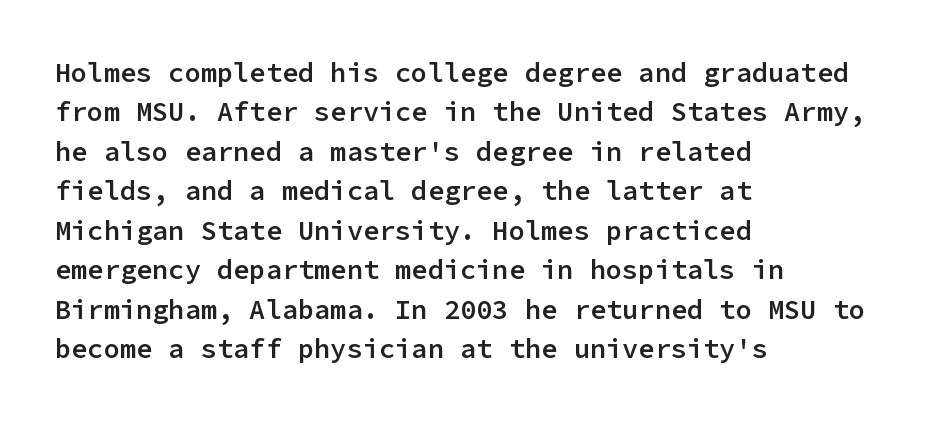
The image shows 27 px text type, upright; set left-aligned, normal line spacing (1.46x), normal letter spacing, not underlined.
